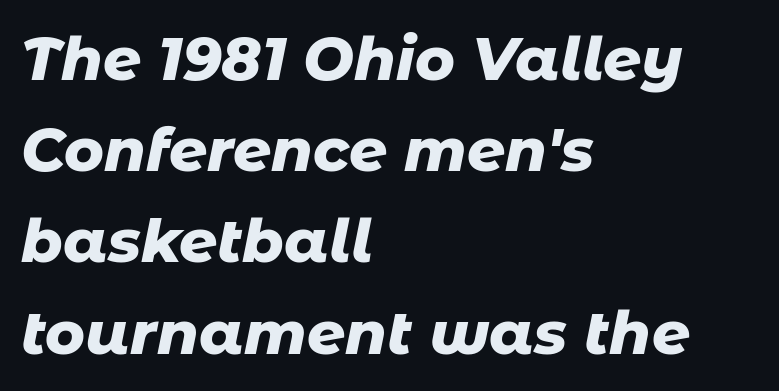
The image shows 60 px heavy type, italic (leaning right); set left-aligned, normal line spacing (1.52x), normal letter spacing, not underlined; low stroke contrast and a medium x-height.
